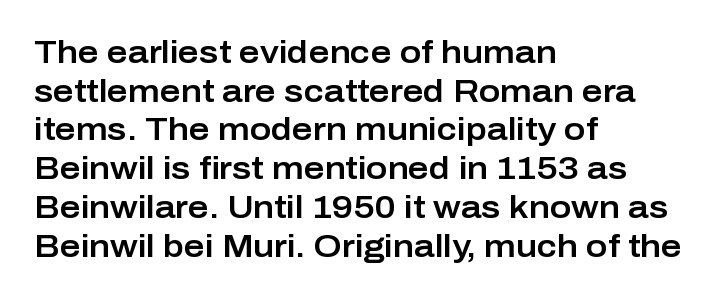
Q: Is the text italic (slanted)? A: No, it is upright.
Q: Is the typeface a serif or a sans-serif typeface? A: Sans-serif.
Q: Is the text underlined? A: No.
Q: How is the paragraph aligned? A: Left-aligned.
Q: Is the spacing between letters normal or unusually wide? A: Normal.
Q: Width (condensed, normal, or wide)? A: Normal.
Q: Stroke contrast? A: Low.
Q: x-height? A: Medium.
Q: Monospaced? A: No.
